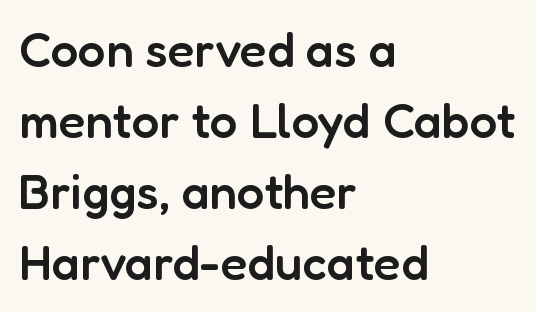
{"serif": "no", "italic": "no", "bold": "semi", "weight": "semibold", "width": "normal", "stroke_contrast": "low", "x_height": "medium", "monospaced": "no", "underline": "no", "align": "left", "line_spacing": "normal", "line_spacing_ratio": 1.45, "letter_spacing": "normal", "letter_spacing_em": 0.0, "glyph_px": 49}
